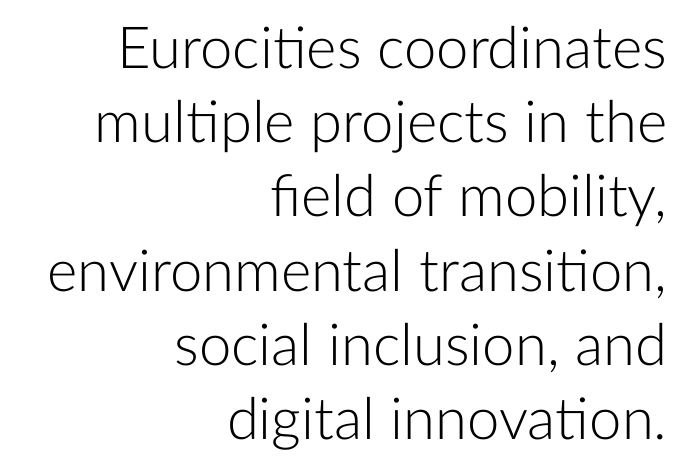
A sans-serif font was chosen for this passage. The ragged edge is on the left, which tells us the setting is flush right. Lines of text with bare space underneath. You could not count columns in this text — the font is proportionally spaced. Reading down the column, the eye jumps a familiar distance to each next line. Caption: face not bold, strokes unweighted.
